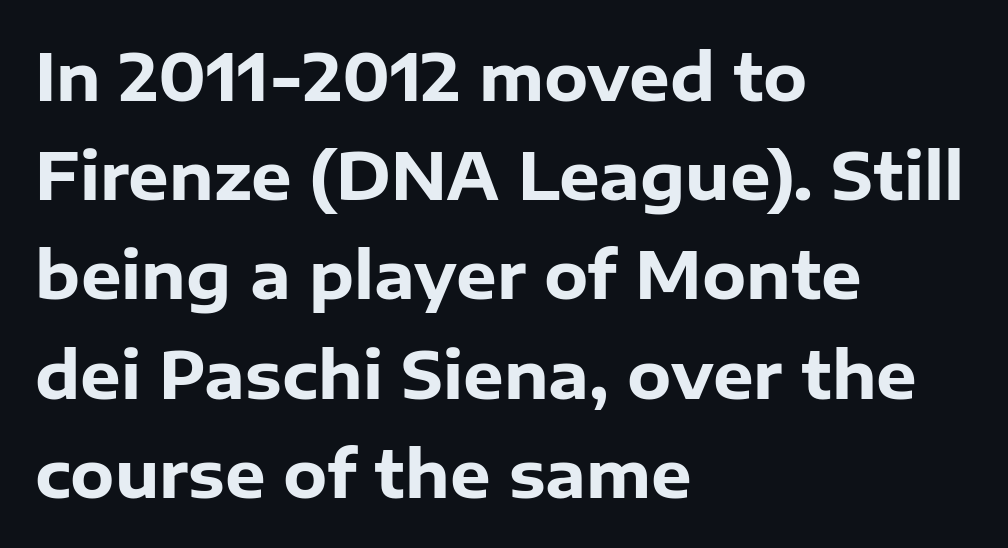
{"serif": "no", "italic": "no", "bold": "yes", "weight": "heavy", "width": "normal", "stroke_contrast": "low", "x_height": "medium", "monospaced": "no", "underline": "no", "align": "left", "line_spacing": "normal", "line_spacing_ratio": 1.55, "letter_spacing": "normal", "letter_spacing_em": 0.0, "glyph_px": 64}
